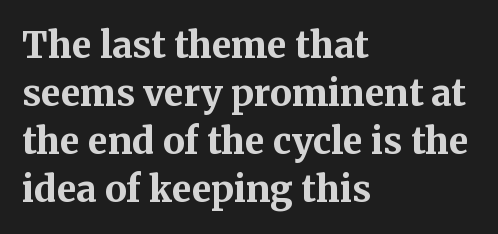
The image shows 36 px bold serif type, upright; set left-aligned, normal line spacing (1.33x), normal letter spacing, not underlined; medium stroke contrast and a medium x-height.
